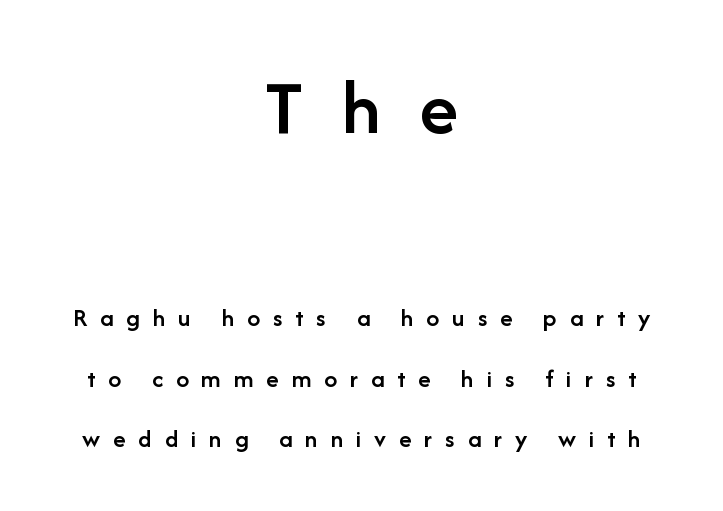
Each word looks stretched out because of the extra space between its letters. The rag falls on both sides of this text block equally. The more generous point size was reserved for the upper chunk. Note: no serifs on the glyphs.
